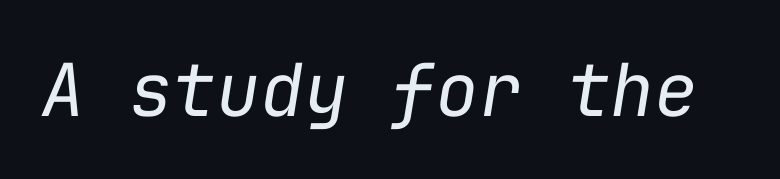
Q: Is the text bold? A: No.
Q: Is the text italic (slanted)? A: Yes, it leans right by about 9 degrees.
Q: Is the text underlined? A: No.
Q: Is the spacing between letters normal or unusually wide? A: Normal.
Q: Width (condensed, normal, or wide)? A: Normal.
Q: Stroke contrast? A: Low.
Q: x-height? A: Medium.
Q: Monospaced? A: Yes.
